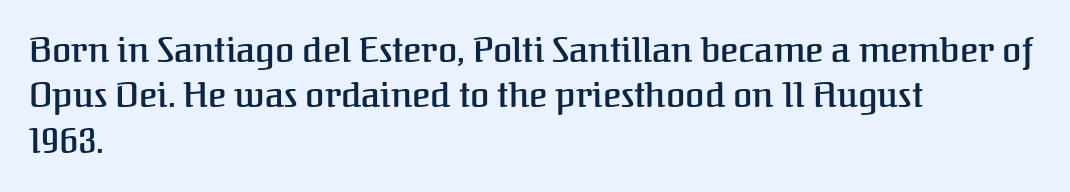
{"serif": "yes", "italic": "no", "bold": "semi", "weight": "semibold", "width": "normal", "stroke_contrast": "medium", "x_height": "medium", "monospaced": "no", "underline": "no", "align": "left", "line_spacing": "normal", "line_spacing_ratio": 1.3, "letter_spacing": "normal", "letter_spacing_em": 0.0, "glyph_px": 35}
